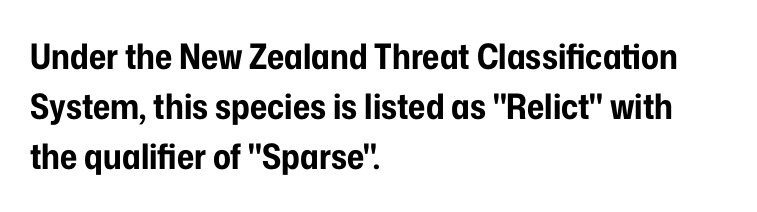
Honestly, the letter spacing is just normal — you wouldn't notice it. Quick note: underline off. This is the regular roman posture of the typeface. Notice how the passage keeps a crisp vertical edge on the left only. These lines are rendered in a variable-pitch font. The leading is moderate, giving the passage an even texture.
